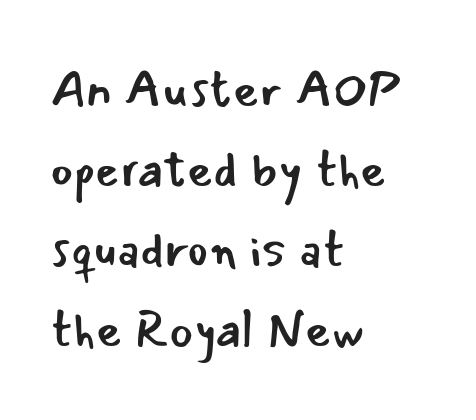
The image shows 50 px regular-weight sans-serif type, upright; set left-aligned, normal line spacing (1.6x), normal letter spacing, not underlined; low stroke contrast and a small x-height.
